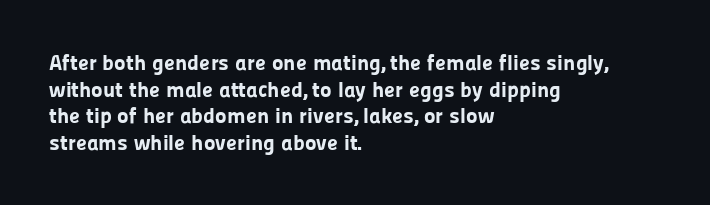
The image shows 22 px bold type, upright; set left-aligned, line spacing 1.21x, normal letter spacing, not underlined.
